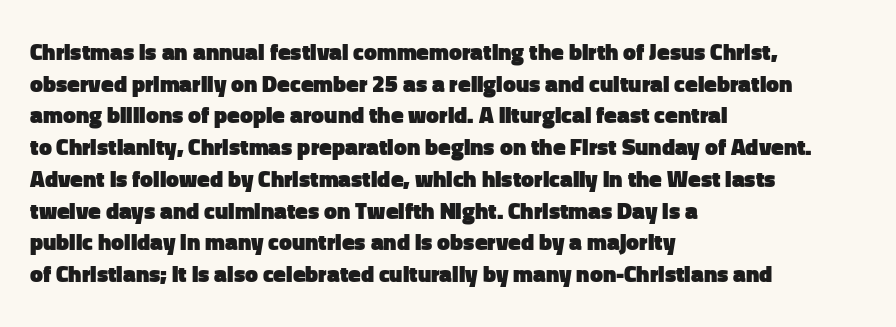
The image shows 23 px bold type, upright; set left-aligned, normal line spacing (1.38x), normal letter spacing, not underlined.
